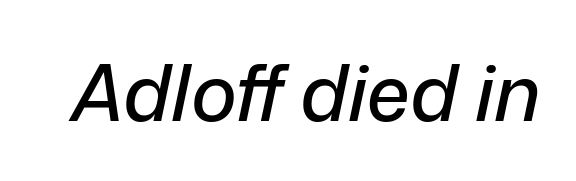
{"italic": "yes", "lean": "right", "slant_degrees": 12, "width": "normal", "stroke_contrast": "low", "x_height": "medium", "monospaced": "no", "underline": "no", "letter_spacing": "normal", "letter_spacing_em": 0.0, "glyph_px": 78}
